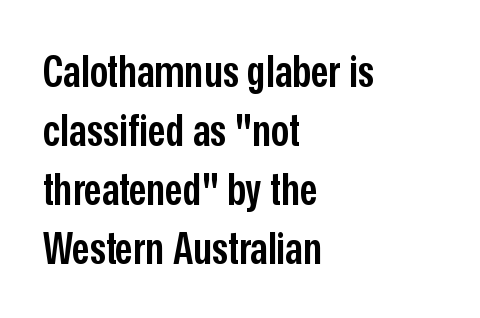
Q: Is the text bold? A: Semi-bold.
Q: Is the text italic (slanted)? A: No, it is upright.
Q: Is the typeface a serif or a sans-serif typeface? A: Sans-serif.
Q: Is the text underlined? A: No.
Q: How is the paragraph aligned? A: Left-aligned.
Q: Is the spacing between letters normal or unusually wide? A: Normal.
Q: Is the spacing between lines tight, normal or loose? A: Normal.
Q: Width (condensed, normal, or wide)? A: Condensed.
Q: Stroke contrast? A: Low.
Q: x-height? A: Medium.
Q: Monospaced? A: No.
